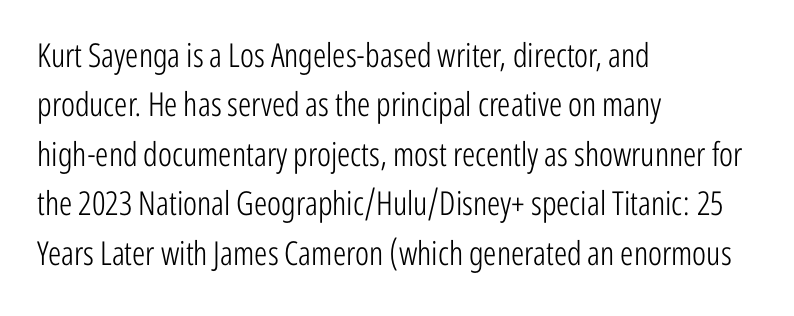
{"serif": "no", "italic": "no", "bold": "no", "weight": "light", "width": "condensed", "stroke_contrast": "low", "x_height": "medium", "monospaced": "no", "underline": "no", "align": "left", "line_spacing": "normal", "line_spacing_ratio": 1.5, "letter_spacing": "normal", "letter_spacing_em": 0.0, "glyph_px": 33}
